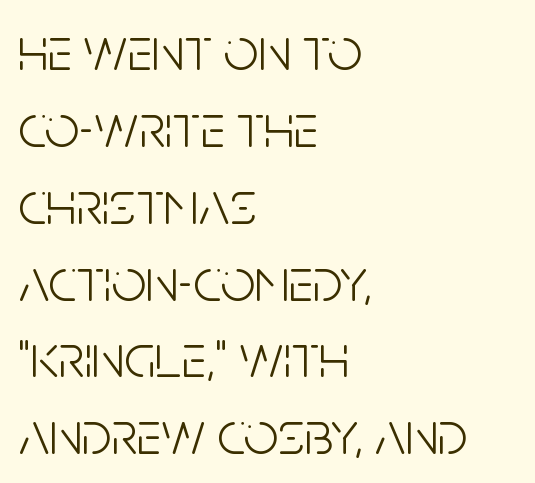
Q: Is the text bold? A: No.
Q: Is the text italic (slanted)? A: No, it is upright.
Q: Is the typeface a serif or a sans-serif typeface? A: Sans-serif.
Q: Is the text underlined? A: No.
Q: How is the paragraph aligned? A: Left-aligned.
Q: Is the spacing between letters normal or unusually wide? A: Normal.
Q: Is the spacing between lines tight, normal or loose? A: Normal.
Q: Width (condensed, normal, or wide)? A: Condensed.
Q: Stroke contrast? A: Low.
Q: x-height? A: Large.
Q: Monospaced? A: No.
